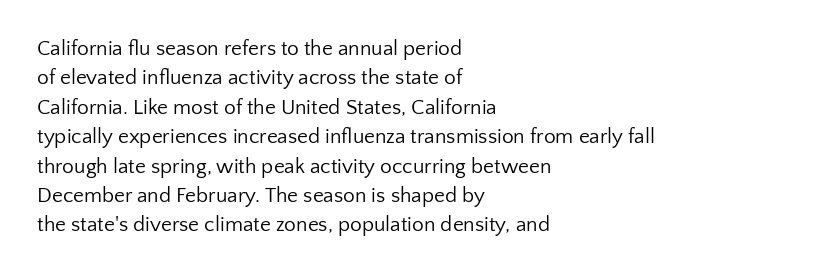
A clean baseline with only descenders dipping below it. If you drew a line through each stem, it would be perfectly vertical. Honestly, the row spacing looks completely unremarkable. Is this a heavy cut? Hardly; it is regular or lighter.
